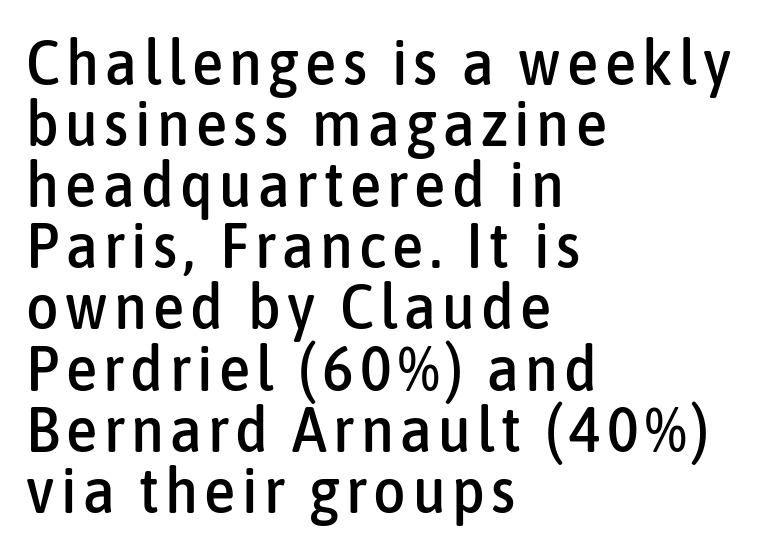
{"serif": "no", "italic": "no", "width": "condensed", "stroke_contrast": "low", "x_height": "medium", "monospaced": "no", "underline": "no", "align": "left", "line_spacing": "tight", "line_spacing_ratio": 0.97, "glyph_px": 63}
